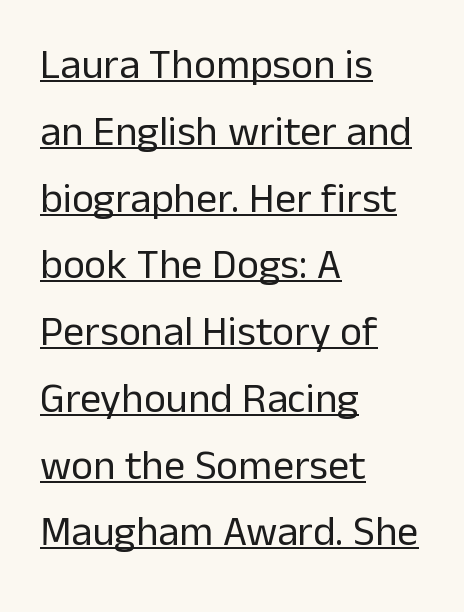
Q: Is the text bold? A: No.
Q: Is the text italic (slanted)? A: No, it is upright.
Q: Is the typeface a serif or a sans-serif typeface? A: Sans-serif.
Q: Is the text underlined? A: Yes.
Q: How is the paragraph aligned? A: Left-aligned.
Q: Is the spacing between letters normal or unusually wide? A: Normal.
Q: Is the spacing between lines tight, normal or loose? A: Normal.
Q: Width (condensed, normal, or wide)? A: Normal.
Q: Stroke contrast? A: Low.
Q: x-height? A: Medium.
Q: Monospaced? A: No.
